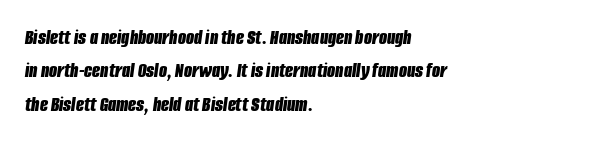
The image shows 21 px bold type, italic (leaning right); set left-aligned, normal line spacing (1.59x), normal letter spacing, not underlined.
